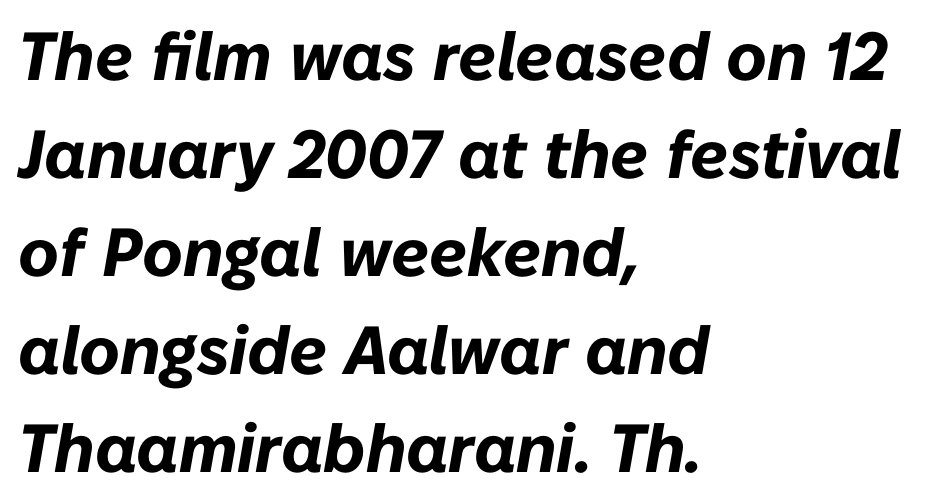
Q: Is the text bold? A: Yes.
Q: Is the text italic (slanted)? A: Yes, it leans right by about 10 degrees.
Q: Is the text underlined? A: No.
Q: How is the paragraph aligned? A: Left-aligned.
Q: Is the spacing between letters normal or unusually wide? A: Normal.
Q: Is the spacing between lines tight, normal or loose? A: Normal.
Q: Width (condensed, normal, or wide)? A: Normal.
Q: Stroke contrast? A: Low.
Q: x-height? A: Medium.
Q: Monospaced? A: No.
